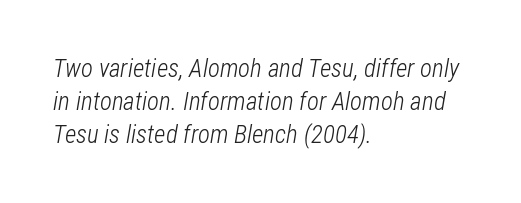
Q: Is the text bold? A: No.
Q: Is the text italic (slanted)? A: Yes, it leans right by about 12 degrees.
Q: Is the text underlined? A: No.
Q: How is the paragraph aligned? A: Left-aligned.
Q: Is the spacing between letters normal or unusually wide? A: Normal.
Q: Is the spacing between lines tight, normal or loose? A: Normal.
